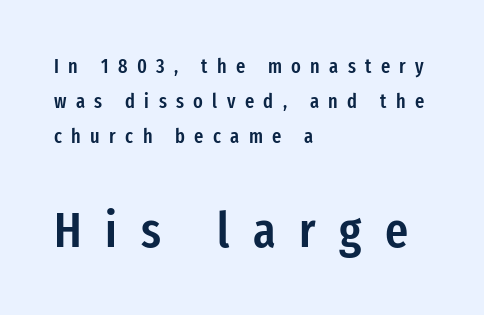
Grotesque or geometric, the face here clearly has no serifs. Each letter keeps its own natural width here, so spacing adapts to shape. Spacing between characters has been opened up far beyond the box default. Slightly chunky letters — semibold, I'd say, not full bold. A typesetter would mark this as roman, not italic.
